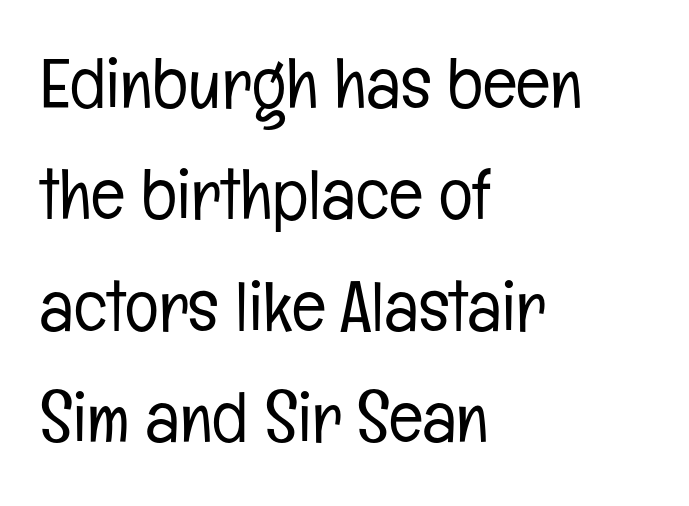
Q: Is the text bold? A: No.
Q: Is the text italic (slanted)? A: No, it is upright.
Q: Is the typeface a serif or a sans-serif typeface? A: Sans-serif.
Q: Is the text underlined? A: No.
Q: How is the paragraph aligned? A: Left-aligned.
Q: Is the spacing between letters normal or unusually wide? A: Normal.
Q: Is the spacing between lines tight, normal or loose? A: Normal.
Q: Width (condensed, normal, or wide)? A: Condensed.
Q: Stroke contrast? A: Low.
Q: x-height? A: Medium.
Q: Monospaced? A: No.
